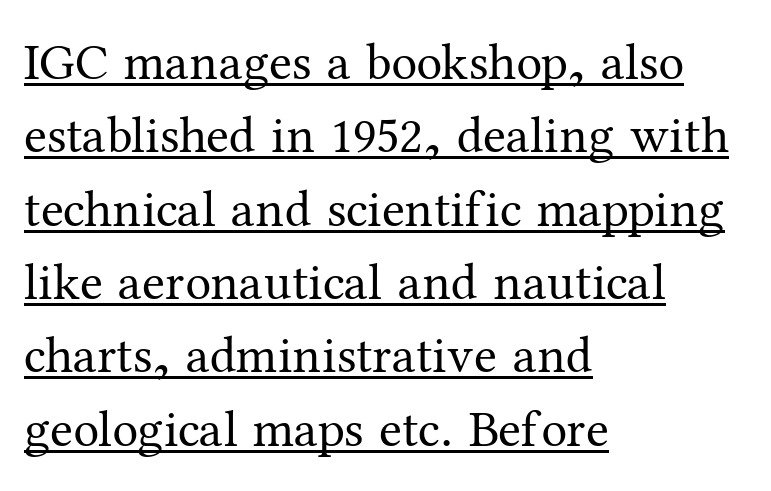
The image shows 52 px regular-weight serif type, upright; set left-aligned, normal line spacing (1.41x), normal letter spacing, underlined; medium stroke contrast and a medium x-height.
